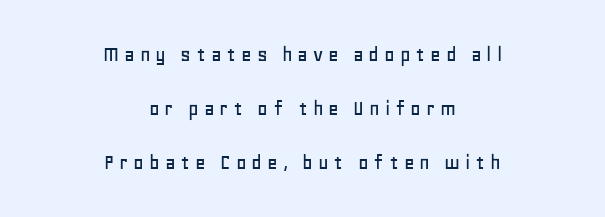
Q: Is the text italic (slanted)? A: No, it is upright.
Q: Is the text underlined? A: No.
Q: How is the paragraph aligned? A: Centered.
Q: Is the spacing between letters normal or unusually wide? A: Unusually wide.
Q: Is the spacing between lines tight, normal or loose? A: Loose.
